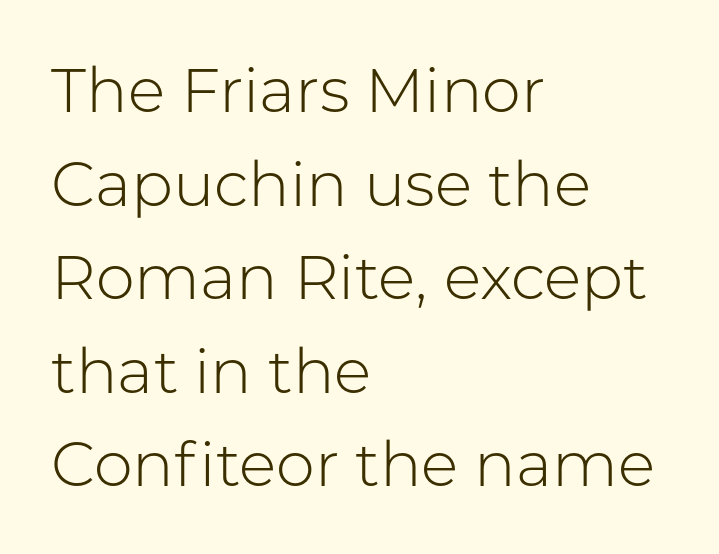
{"serif": "no", "italic": "no", "bold": "no", "weight": "light", "width": "normal", "stroke_contrast": "low", "x_height": "medium", "monospaced": "no", "underline": "no", "align": "left", "line_spacing": "normal", "line_spacing_ratio": 1.51, "letter_spacing": "normal", "letter_spacing_em": 0.0, "glyph_px": 62}
